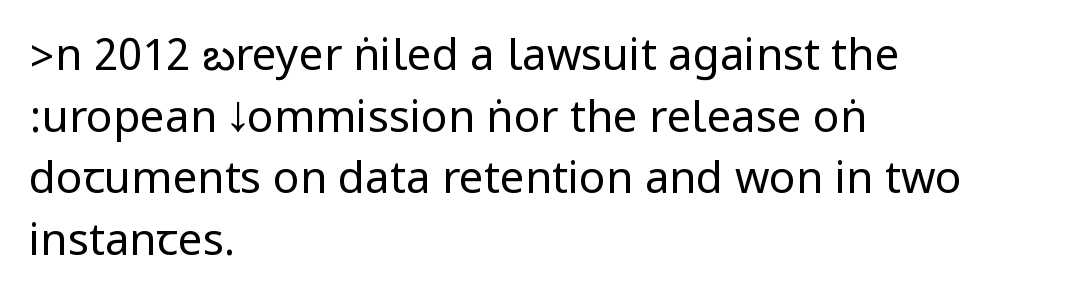
{"serif": "no", "italic": "no", "bold": "no", "weight": "regular", "width": "condensed", "stroke_contrast": "low", "underline": "no", "align": "left", "line_spacing": "normal", "line_spacing_ratio": 1.4, "letter_spacing": "normal", "letter_spacing_em": 0.0, "glyph_px": 44}
